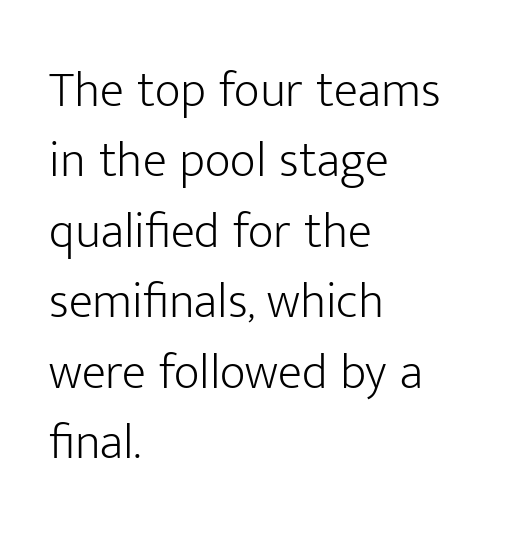
Q: Is the text bold? A: No.
Q: Is the text italic (slanted)? A: No, it is upright.
Q: Is the typeface a serif or a sans-serif typeface? A: Sans-serif.
Q: Is the text underlined? A: No.
Q: How is the paragraph aligned? A: Left-aligned.
Q: Is the spacing between letters normal or unusually wide? A: Normal.
Q: Is the spacing between lines tight, normal or loose? A: Normal.
Q: Width (condensed, normal, or wide)? A: Normal.
Q: Stroke contrast? A: Low.
Q: x-height? A: Medium.
Q: Monospaced? A: No.
